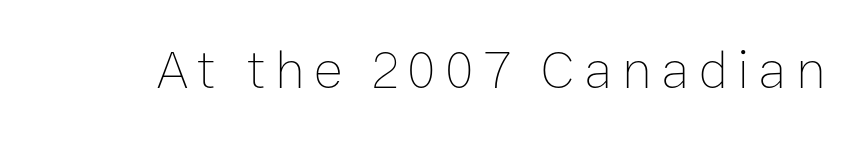
Just letters on the line, the space beneath them empty. Italic: no, the glyphs are upright roman. Character widths vary here, with narrow letters taking less room than wide ones. Letters have the restrained weight of plain body copy at most.
